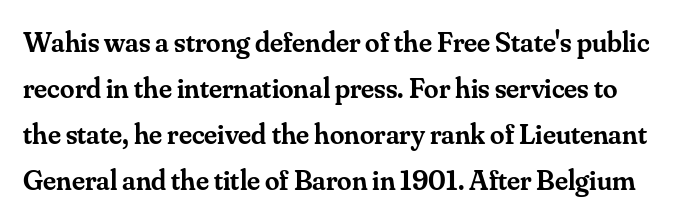
The image shows 29 px semibold serif type, upright; set normal line spacing (1.59x), normal letter spacing, not underlined; medium stroke contrast and a small x-height.
